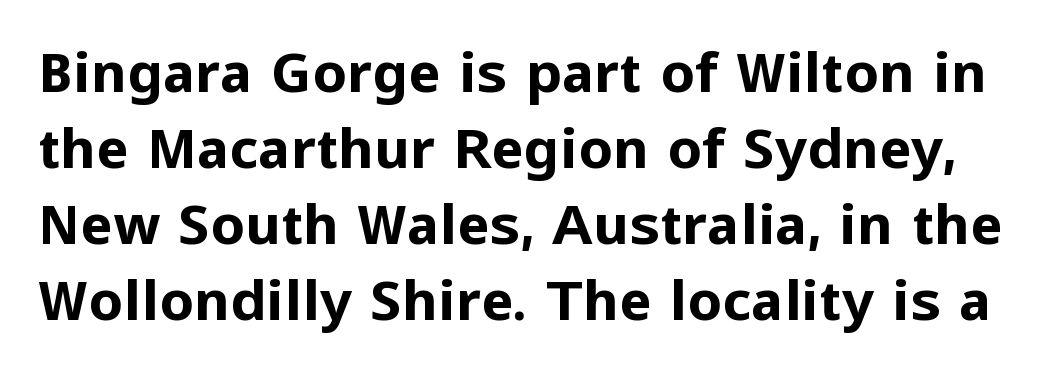
Unlike italic type, these characters show no tilt at all. Here the designer chose a conventional face with non-uniform glyph widths. Nobody drew a line under any word here. The designer left line spacing at the default. The horizontal fit of the characters is conventional and even.
